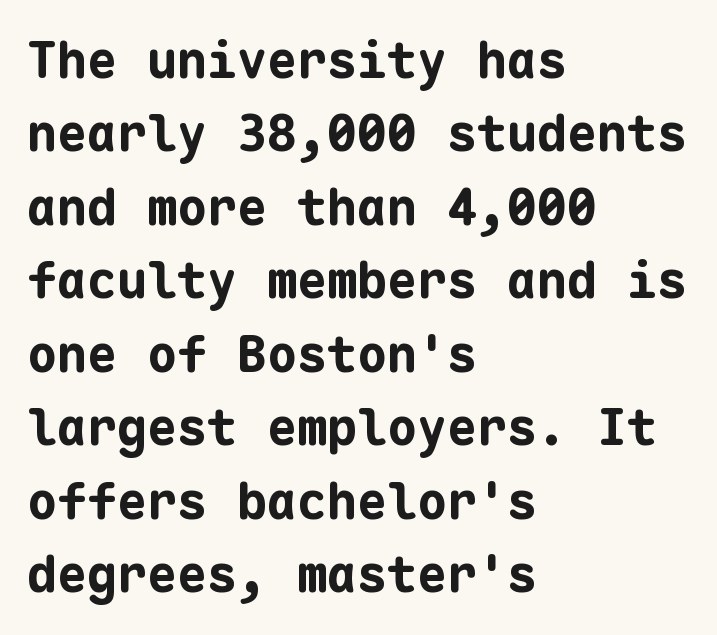
Q: Is the text bold? A: Yes.
Q: Is the text italic (slanted)? A: No, it is upright.
Q: Is the typeface a serif or a sans-serif typeface? A: Sans-serif.
Q: Is the text underlined? A: No.
Q: How is the paragraph aligned? A: Left-aligned.
Q: Is the spacing between letters normal or unusually wide? A: Normal.
Q: Is the spacing between lines tight, normal or loose? A: Normal.
Q: Width (condensed, normal, or wide)? A: Normal.
Q: Stroke contrast? A: Low.
Q: x-height? A: Medium.
Q: Monospaced? A: Yes.
